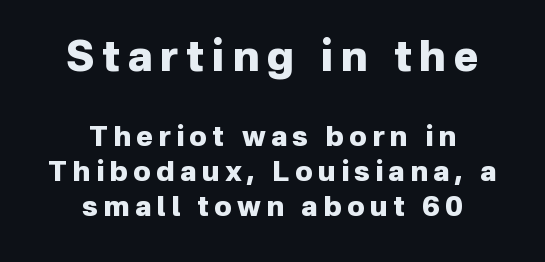
Q: Is the text bold? A: Yes.
Q: Is the text italic (slanted)? A: No, it is upright.
Q: Is the typeface a serif or a sans-serif typeface? A: Sans-serif.
Q: Is the text underlined? A: No.
Q: How is the paragraph aligned? A: Centered.
Q: Is the spacing between lines tight, normal or loose? A: Normal.
Q: Which block of text is set in a larger size, the first (top) or the second (bottom)? A: The first (top) one.
Q: Width (condensed, normal, or wide)? A: Normal.
Q: Stroke contrast? A: Low.
Q: x-height? A: Medium.
Q: Monospaced? A: No.
